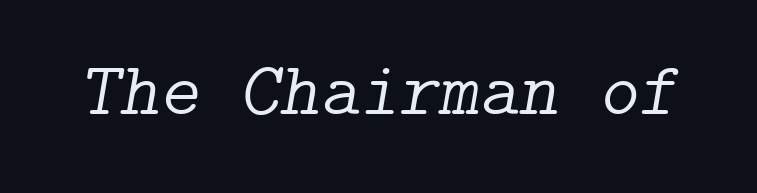
The glyphs in this specimen are seriffed. Inter-character spacing is left at the font's built-in metrics. Every character sits at an angle, as italics do. The baseline area is clear.
